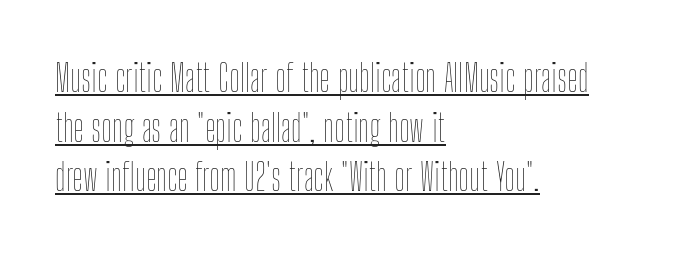
{"italic": "no", "bold": "no", "weight": "thin", "width": "condensed", "stroke_contrast": "low", "x_height": "medium", "monospaced": "no", "underline": "yes", "align": "left", "line_spacing": "normal", "line_spacing_ratio": 1.34, "letter_spacing": "normal", "letter_spacing_em": 0.0, "glyph_px": 37}
